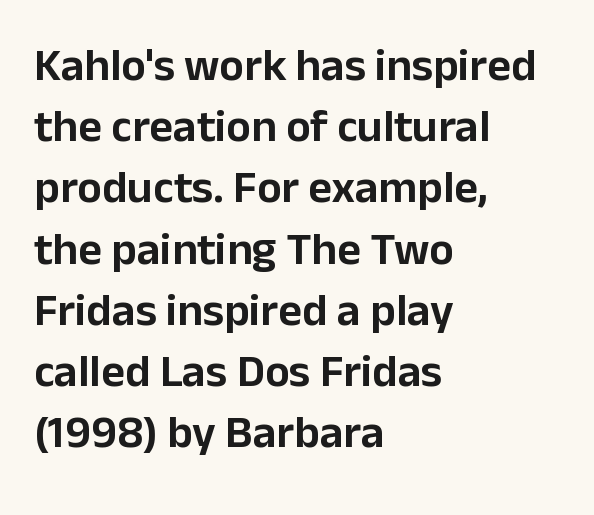
Q: Is the text italic (slanted)? A: No, it is upright.
Q: Is the typeface a serif or a sans-serif typeface? A: Sans-serif.
Q: Is the text underlined? A: No.
Q: How is the paragraph aligned? A: Left-aligned.
Q: Is the spacing between letters normal or unusually wide? A: Normal.
Q: Is the spacing between lines tight, normal or loose? A: Normal.
Q: Width (condensed, normal, or wide)? A: Normal.
Q: Stroke contrast? A: Low.
Q: x-height? A: Medium.
Q: Monospaced? A: No.
